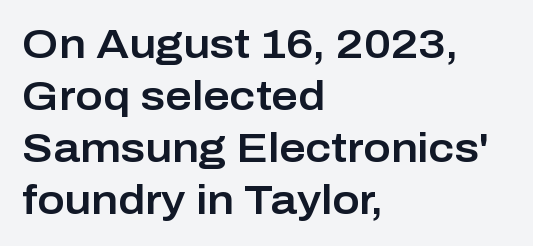
Q: Is the text italic (slanted)? A: No, it is upright.
Q: Is the typeface a serif or a sans-serif typeface? A: Sans-serif.
Q: Is the text underlined? A: No.
Q: How is the paragraph aligned? A: Left-aligned.
Q: Is the spacing between letters normal or unusually wide? A: Normal.
Q: Is the spacing between lines tight, normal or loose? A: Normal.
Q: Width (condensed, normal, or wide)? A: Normal.
Q: Stroke contrast? A: Low.
Q: x-height? A: Medium.
Q: Monospaced? A: No.
